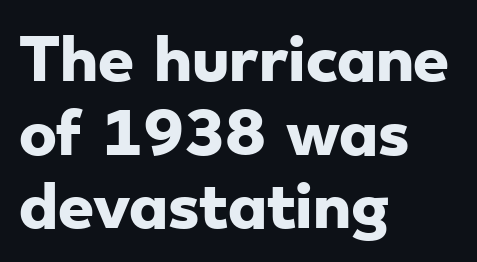
Q: Is the text bold? A: Yes.
Q: Is the typeface a serif or a sans-serif typeface? A: Sans-serif.
Q: Is the text underlined? A: No.
Q: How is the paragraph aligned? A: Left-aligned.
Q: Is the spacing between letters normal or unusually wide? A: Normal.
Q: Is the spacing between lines tight, normal or loose? A: Normal.
Q: Width (condensed, normal, or wide)? A: Wide.
Q: Stroke contrast? A: Low.
Q: x-height? A: Small.
Q: Monospaced? A: No.
